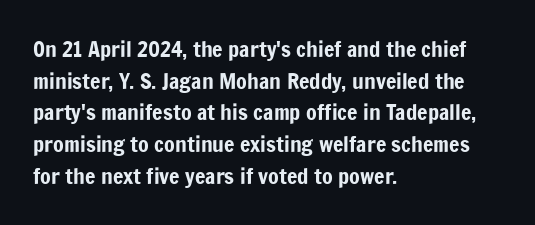
{"italic": "no", "underline": "no", "align": "left", "line_spacing": "normal", "line_spacing_ratio": 1.44, "letter_spacing": "normal", "letter_spacing_em": 0.0, "glyph_px": 22}
